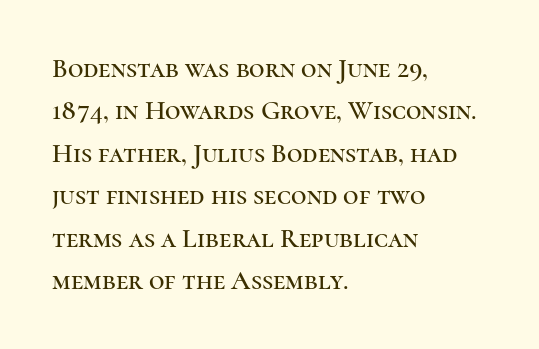
{"italic": "no", "underline": "no", "align": "left", "line_spacing": "normal", "line_spacing_ratio": 1.57, "letter_spacing": "normal", "letter_spacing_em": 0.0, "glyph_px": 27}
